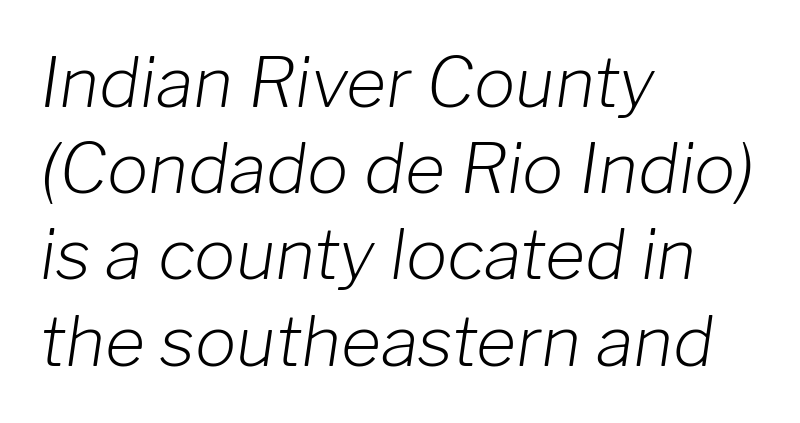
Words appear dense and cohesive because spacing is normal. Unmarked baselines from the first word to the last. Italic: yes, the glyphs are oblique. Stroke mass is kept to a normal reading level or below. These lines stack with their left ends in a neat column. Do the characters align in a grid? No, the font is proportional.
